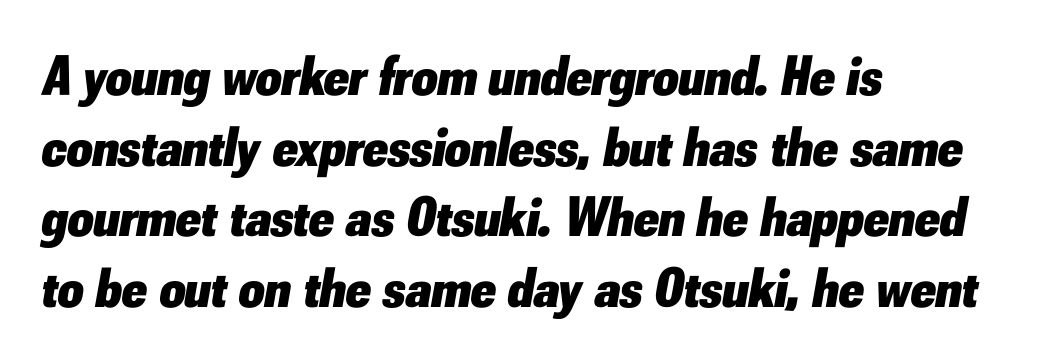
Italic? Definitely — the glyphs are oblique. Varying glyph widths throughout — classic text-font behaviour. Honestly, the row spacing looks completely unremarkable. Check under the words: just untouched page.
